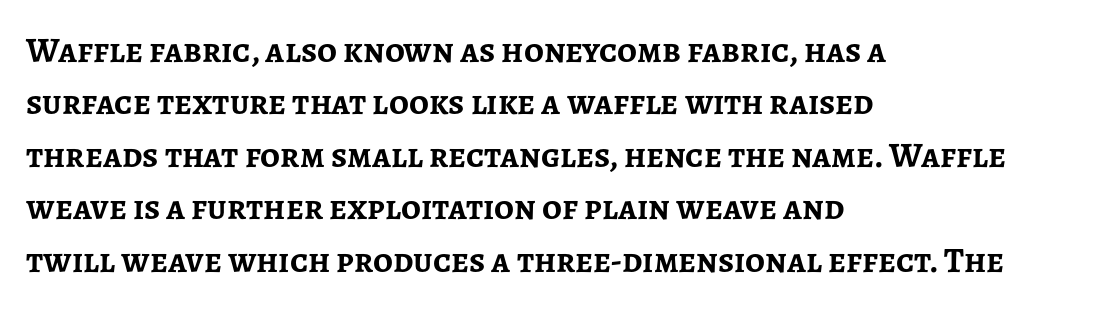
Decoration check: the copy has no underline. The sample has been set heavy, in full bold. Line starts are locked; line ends wander. Here the glyphs are tracked normally, forming tight word shapes.
